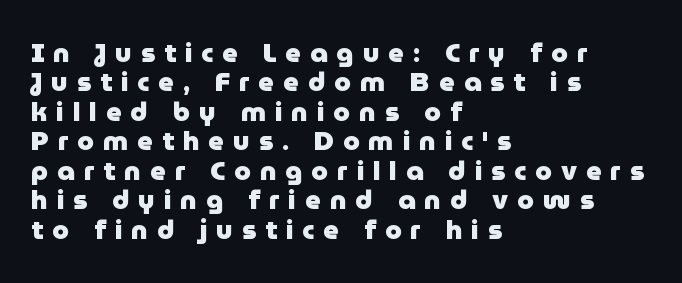
The leading is snug, giving the passage a crowded texture. The type is letterspaced generously, with wide tracking. Notice how the stems are strictly vertical — no italics here. Plenty of ink on the page — the face is bold. The area under the type is left untouched. The rag falls on the right side of this text block.
